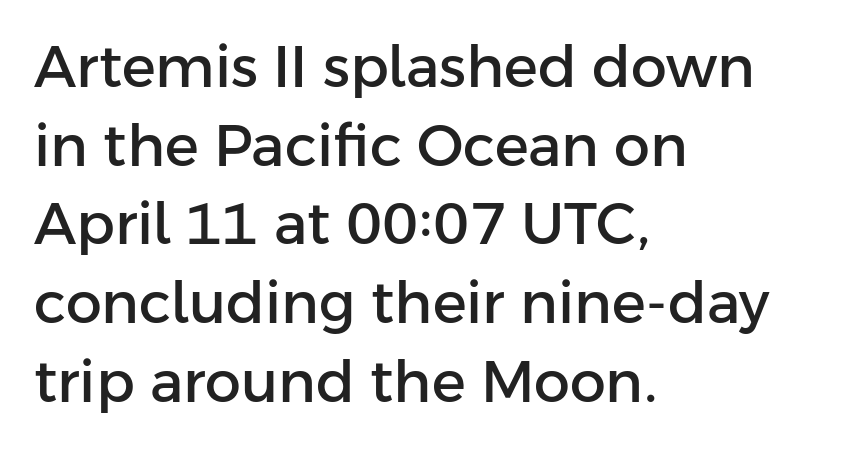
{"serif": "no", "italic": "no", "width": "normal", "stroke_contrast": "low", "x_height": "medium", "monospaced": "no", "underline": "no", "align": "left", "line_spacing": "normal", "line_spacing_ratio": 1.38, "letter_spacing": "normal", "letter_spacing_em": 0.0, "glyph_px": 57}
